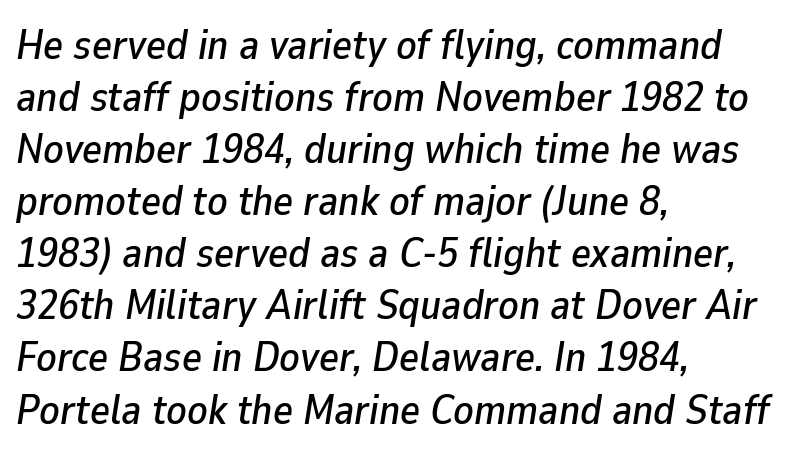
Q: Is the text italic (slanted)? A: Yes, it leans right by about 9 degrees.
Q: Is the text underlined? A: No.
Q: How is the paragraph aligned? A: Left-aligned.
Q: Is the spacing between letters normal or unusually wide? A: Normal.
Q: Width (condensed, normal, or wide)? A: Normal.
Q: Stroke contrast? A: Low.
Q: x-height? A: Medium.
Q: Monospaced? A: No.
